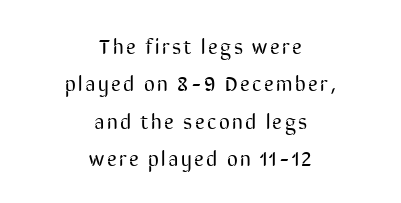
The image shows 21 px text type, upright; set centered, line spacing 1.78x, not underlined.
